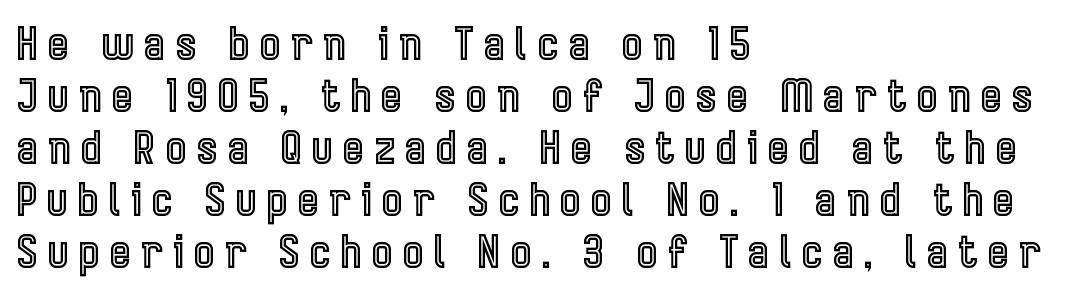
{"italic": "no", "width": "condensed", "x_height": "medium", "monospaced": "no", "underline": "no", "align": "left", "line_spacing_ratio": 1.18, "letter_spacing": "wide", "letter_spacing_em": 0.24, "glyph_px": 44}
